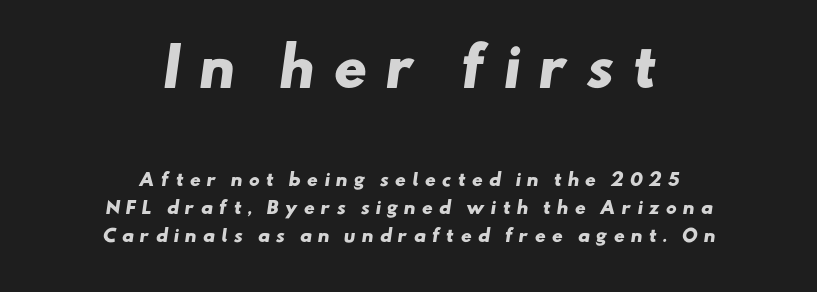
{"serif": "no", "bold": "yes", "weight": "heavy", "width": "wide", "stroke_contrast": "low", "x_height": "small", "monospaced": "no", "underline": "no", "align": "center", "line_spacing": "normal", "line_spacing_ratio": 1.65, "letter_spacing": "wide", "letter_spacing_em": 0.34, "larger_block": "first", "size_ratio": 3.06, "glyph_px": 52}
